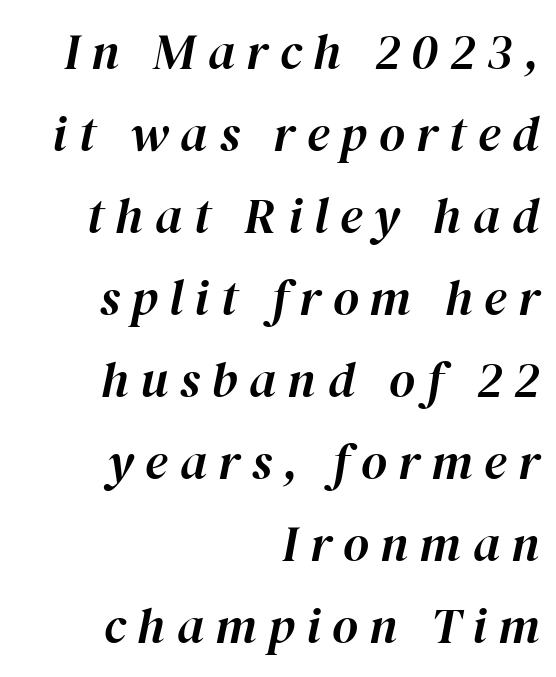
{"italic": "yes", "lean": "right", "slant_degrees": 12, "width": "normal", "stroke_contrast": "high", "x_height": "medium", "monospaced": "no", "underline": "no", "align": "right", "line_spacing": "normal", "line_spacing_ratio": 1.64, "letter_spacing": "wide", "letter_spacing_em": 0.23, "glyph_px": 50}
